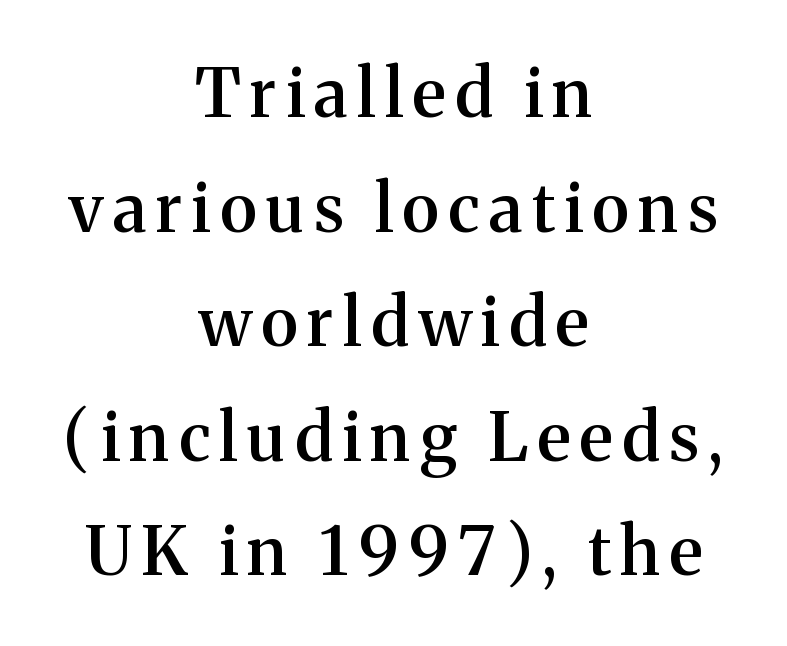
The image shows 67 px semibold serif type, upright; set centered, line spacing 1.71x, not underlined; medium stroke contrast and a medium x-height.
